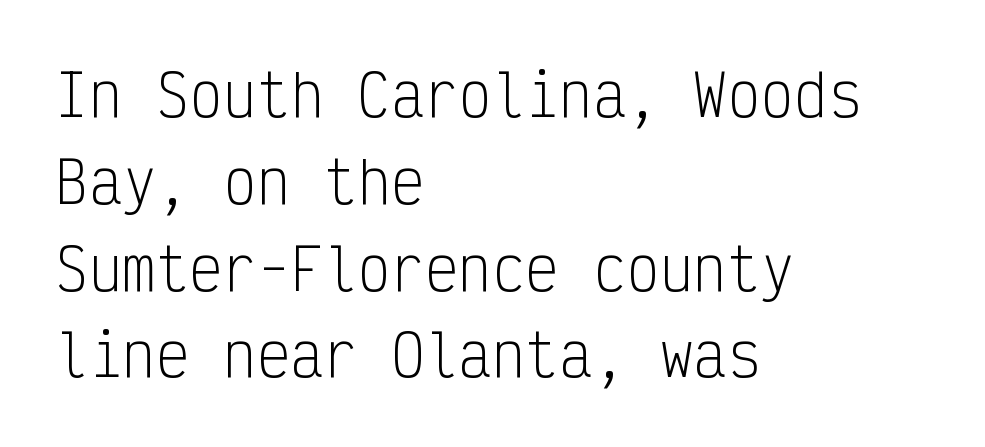
Reading down the block, your eye returns to a fixed left position each line. Lines of text with bare space underneath. A typesetter would call this monospace, since all characters share one set width. Stroke terminals: plain, sans-serif.
